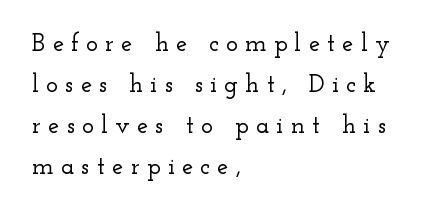
The image shows 25 px text type, upright; set left-aligned, normal line spacing (1.64x), unusually wide letter spacing (+0.29 em), not underlined.
